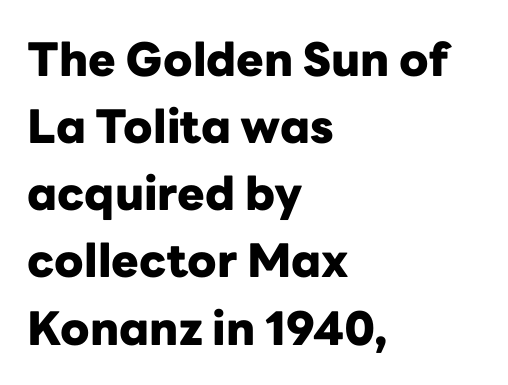
{"serif": "no", "italic": "no", "bold": "yes", "weight": "heavy", "width": "normal", "stroke_contrast": "low", "x_height": "medium", "monospaced": "no", "underline": "no", "align": "left", "line_spacing": "normal", "line_spacing_ratio": 1.46, "letter_spacing": "normal", "letter_spacing_em": 0.0, "glyph_px": 46}
